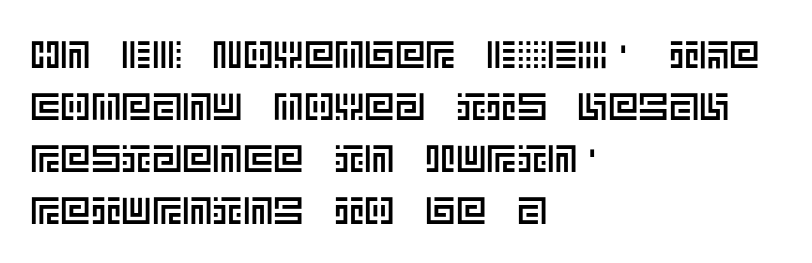
{"italic": "no", "width": "normal", "x_height": "large", "underline": "no", "align": "left", "line_spacing": "normal", "line_spacing_ratio": 1.37, "letter_spacing": "normal", "letter_spacing_em": 0.0, "glyph_px": 38}
